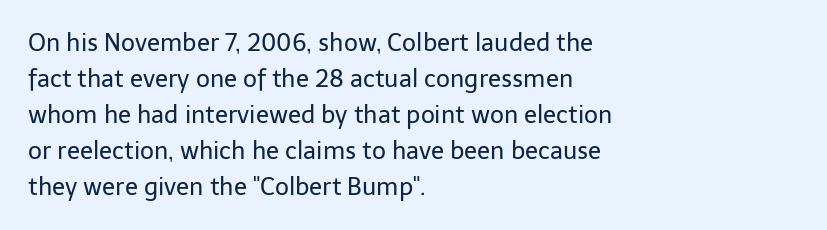
{"italic": "no", "bold": "no", "underline": "no", "align": "left", "line_spacing": "normal", "line_spacing_ratio": 1.5, "letter_spacing": "normal", "letter_spacing_em": 0.0, "glyph_px": 24}
